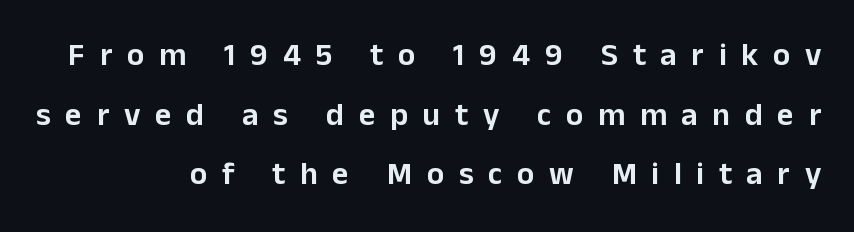
{"serif": "no", "italic": "no", "width": "normal", "stroke_contrast": "low", "x_height": "medium", "monospaced": "no", "underline": "no", "align": "right", "line_spacing_ratio": 1.86, "letter_spacing": "wide", "letter_spacing_em": 0.46, "glyph_px": 32}
